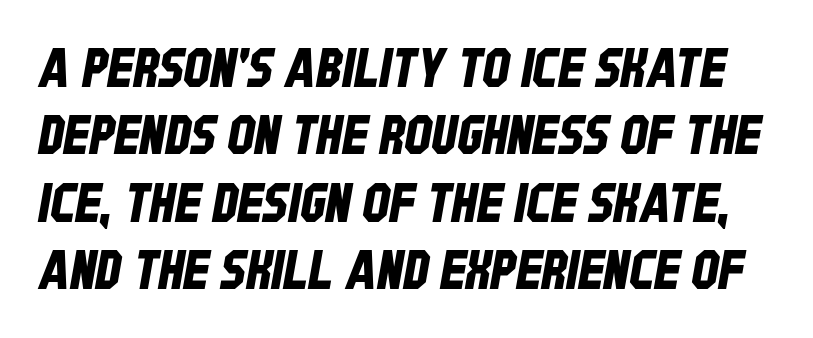
Q: Is the typeface a serif or a sans-serif typeface? A: Sans-serif.
Q: Is the text underlined? A: No.
Q: Is the spacing between letters normal or unusually wide? A: Normal.
Q: Is the spacing between lines tight, normal or loose? A: Normal.
Q: Width (condensed, normal, or wide)? A: Condensed.
Q: Stroke contrast? A: Low.
Q: x-height? A: Large.
Q: Monospaced? A: No.
